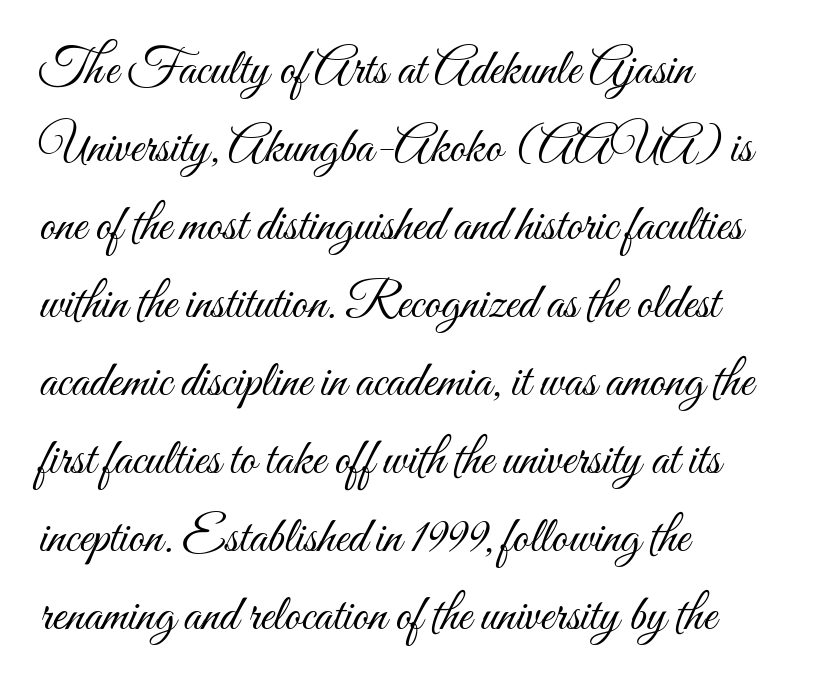
Q: Is the text bold? A: No.
Q: Is the text italic (slanted)? A: Yes.
Q: Is the text underlined? A: No.
Q: How is the paragraph aligned? A: Left-aligned.
Q: Is the spacing between letters normal or unusually wide? A: Normal.
Q: Is the spacing between lines tight, normal or loose? A: Normal.
Q: Width (condensed, normal, or wide)? A: Condensed.
Q: Stroke contrast? A: Medium.
Q: x-height? A: Small.
Q: Monospaced? A: No.
